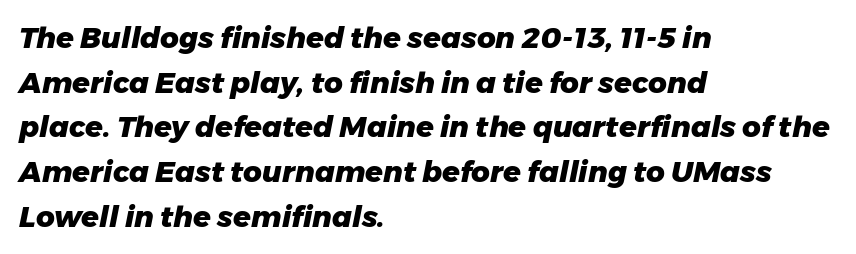
{"italic": "yes", "lean": "right", "slant_degrees": 11, "bold": "yes", "weight": "heavy", "width": "normal", "stroke_contrast": "low", "x_height": "medium", "monospaced": "no", "underline": "no", "align": "left", "line_spacing": "normal", "line_spacing_ratio": 1.54, "letter_spacing": "normal", "letter_spacing_em": 0.0, "glyph_px": 29}
